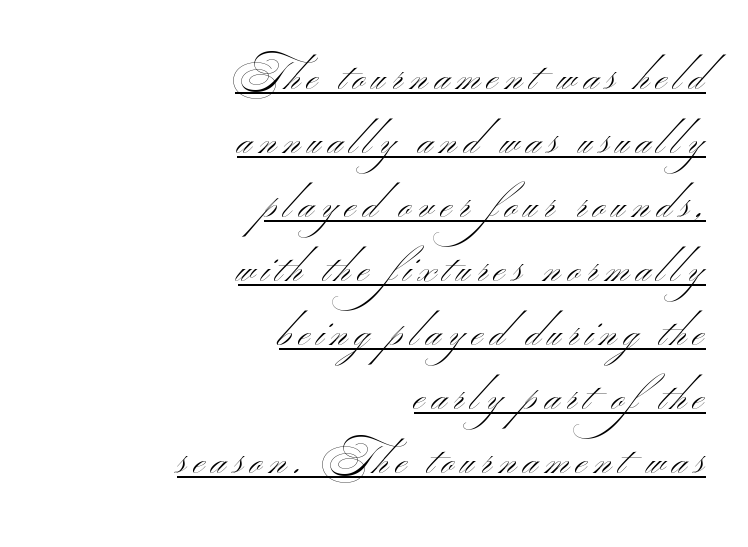
The image shows 40 px light, wide sans-serif type; set right-aligned, normal line spacing (1.6x), underlined; medium stroke contrast and a small x-height.
